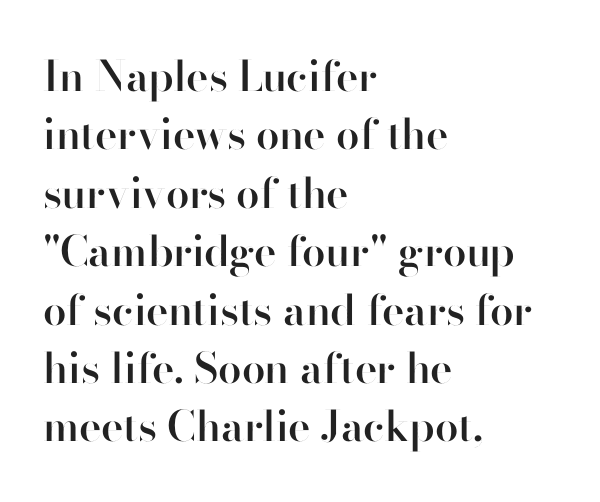
{"serif": "no", "italic": "no", "bold": "semi", "weight": "semibold", "width": "normal", "stroke_contrast": "high", "x_height": "small", "monospaced": "no", "underline": "no", "align": "left", "line_spacing": "normal", "line_spacing_ratio": 1.39, "letter_spacing": "normal", "letter_spacing_em": 0.0, "glyph_px": 42}
